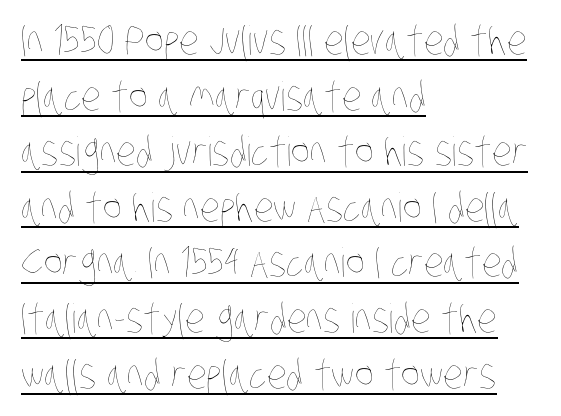
These glyphs show unthickened strokes, regular width or finer. The glyphs are accompanied by a horizontal stroke just below them. These lines are set flush left with a ragged right edge. The rows are spaced the way most documents space them.
